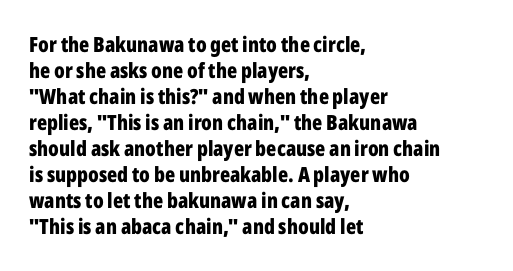
Q: Is the text bold? A: Yes.
Q: Is the text italic (slanted)? A: No, it is upright.
Q: Is the text underlined? A: No.
Q: How is the paragraph aligned? A: Left-aligned.
Q: Is the spacing between letters normal or unusually wide? A: Normal.
